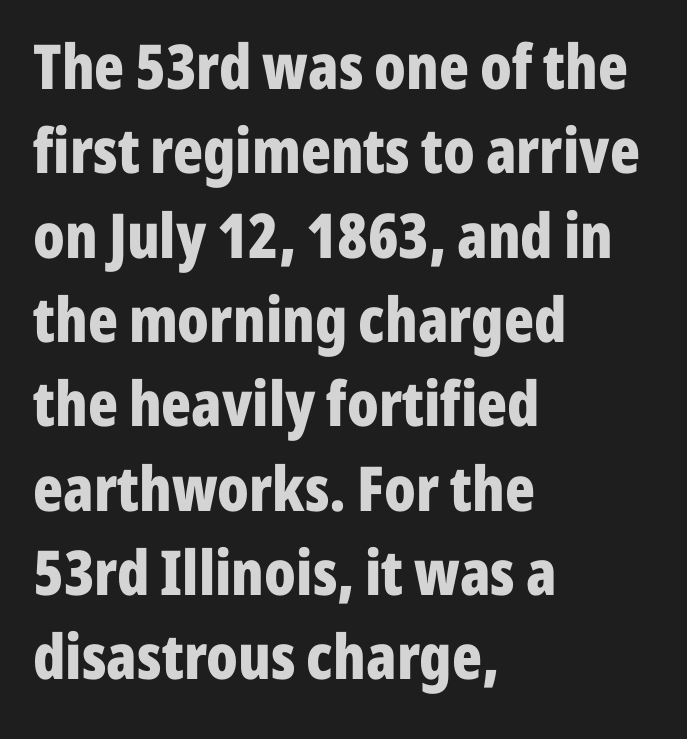
The image shows 62 px bold, condensed sans-serif type, upright; set left-aligned, normal line spacing (1.36x), normal letter spacing, not underlined; low stroke contrast and a medium x-height.
